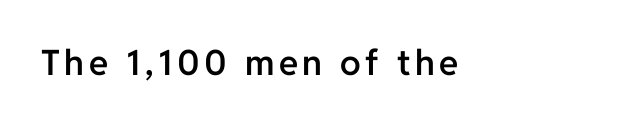
The image shows 35 px semibold sans-serif type, upright; set not underlined; low stroke contrast and a medium x-height.
